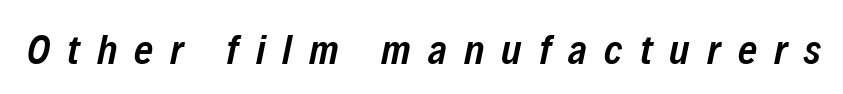
Typographic density is moderately raised because the face is semibold. The tracking jumps out immediately: characters are airy and widely separated. Rule under the text: the space is simply empty. The lettering tilts uniformly, giving the passage an italic look. The passage shown is typed in a proportional face where columns would drift.
